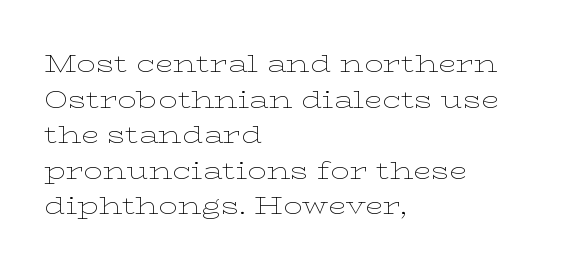
No italicization has been applied; the sample stays upright. Each line starts at the same left margin while the right side varies. Weight: regular or lighter. Compared with typical paragraphs, the rows here are spaced about the same. No extra tracking has been applied to these lines. Any mark beneath the type? The region is blank.
